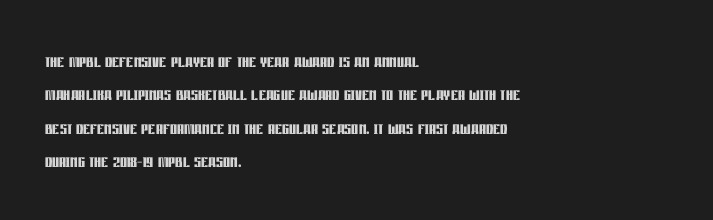
Q: Is the text bold? A: Yes.
Q: Is the text italic (slanted)? A: No, it is upright.
Q: Is the text underlined? A: No.
Q: How is the paragraph aligned? A: Left-aligned.
Q: Is the spacing between letters normal or unusually wide? A: Normal.
Q: Is the spacing between lines tight, normal or loose? A: Normal.
